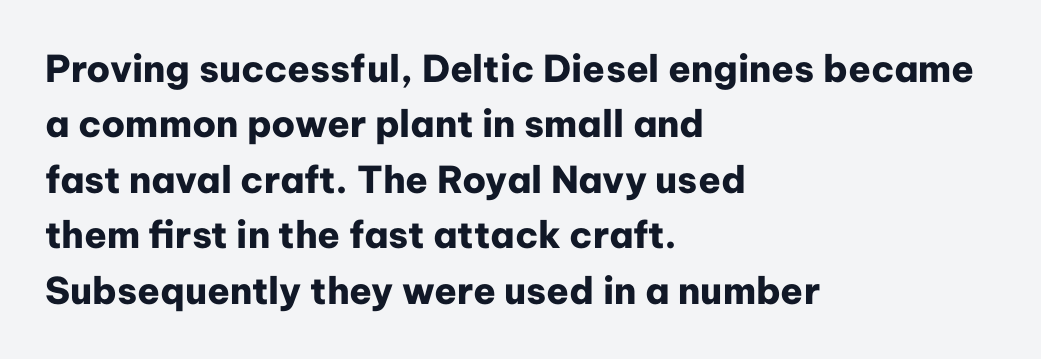
Line beginnings align vertically; line endings do not. Line spacing here is normal. Typesetter's note: full bold, strokes at maximum text heaviness. Letter spacing: default.
